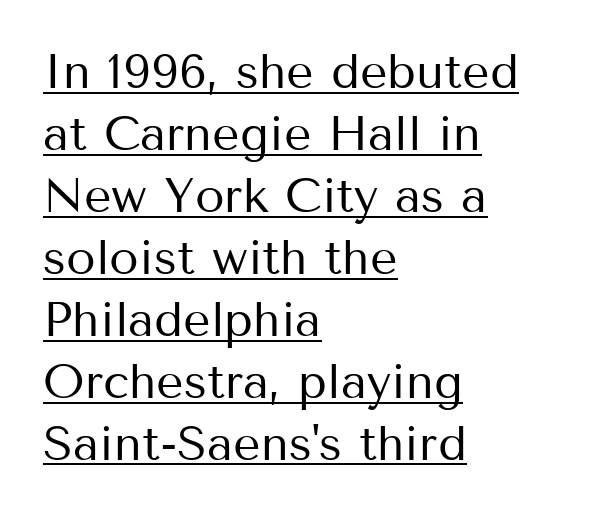
The image shows 48 px regular-weight sans-serif type, upright; set left-aligned, normal line spacing (1.29x), normal letter spacing, underlined; medium stroke contrast and a medium x-height.
